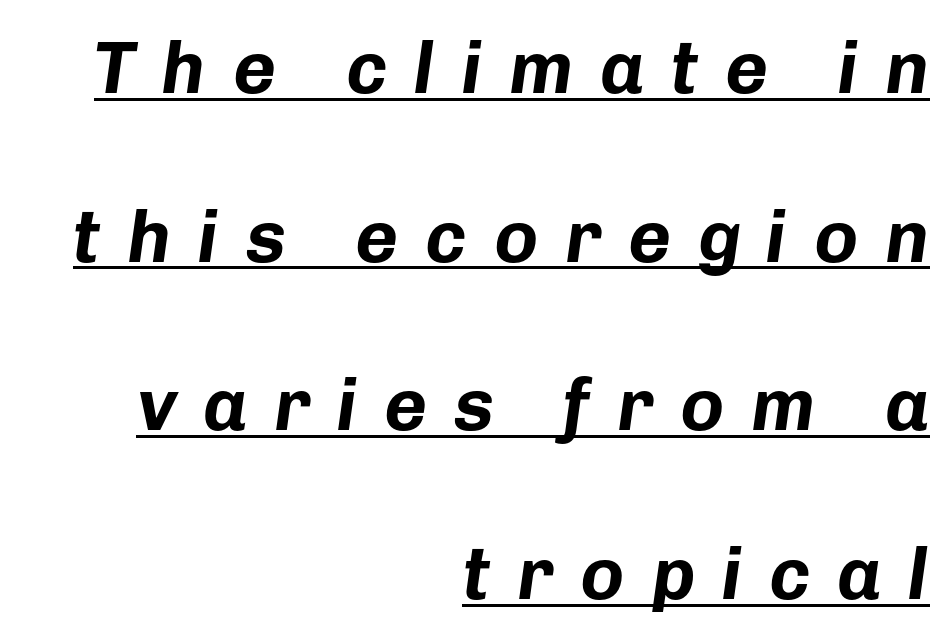
The image shows 74 px bold type, italic (leaning right); set right-aligned, loose line spacing (2.28x), unusually wide letter spacing (+0.36 em), underlined; low stroke contrast and a medium x-height.
